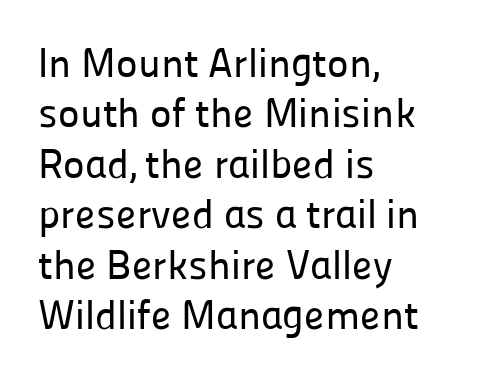
{"serif": "no", "italic": "no", "width": "normal", "stroke_contrast": "low", "x_height": "medium", "monospaced": "no", "underline": "no", "align": "left", "line_spacing_ratio": 1.23, "letter_spacing": "normal", "letter_spacing_em": 0.0, "glyph_px": 41}
